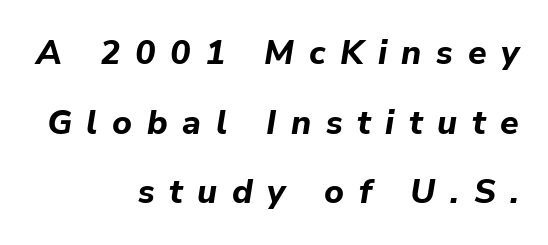
Q: Is the text bold? A: Yes.
Q: Is the text italic (slanted)? A: Yes, it leans right by about 9 degrees.
Q: Is the text underlined? A: No.
Q: How is the paragraph aligned? A: Right-aligned.
Q: Is the spacing between letters normal or unusually wide? A: Unusually wide.
Q: Is the spacing between lines tight, normal or loose? A: Loose.
Q: Width (condensed, normal, or wide)? A: Normal.
Q: Stroke contrast? A: Low.
Q: x-height? A: Medium.
Q: Monospaced? A: No.
